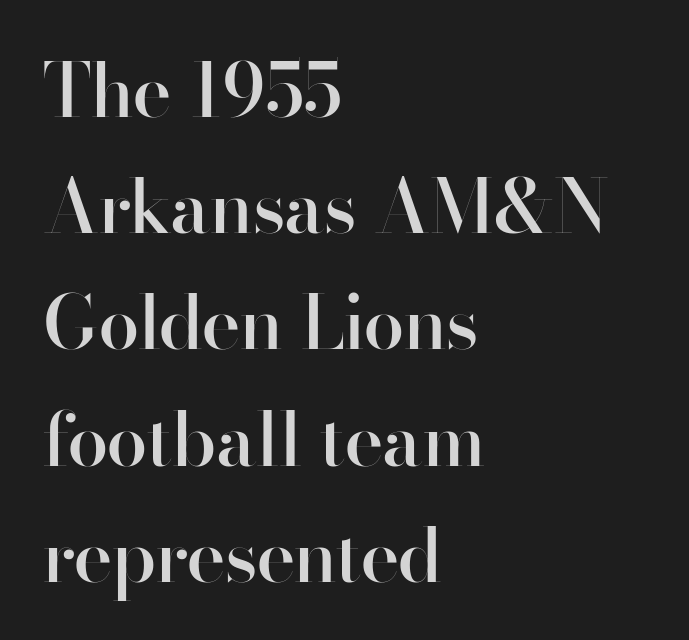
Each letter keeps its own natural width here, so spacing adapts to shape. Casual observation: everything's shoved over to the left. The vertical gap from one line to the next is medium. The letterforms sit shoulder to shoulder at normal distance. Check the space under the baseline: it is left empty.
